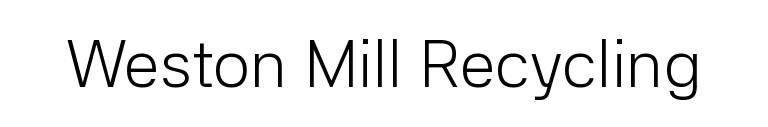
Type without underlining. Stem width sits at or under what a default text font uses. Think of a printed novel: that variable character pitch is what you see here. This is sans-serif lettering, the kind often seen on screens and signage.
